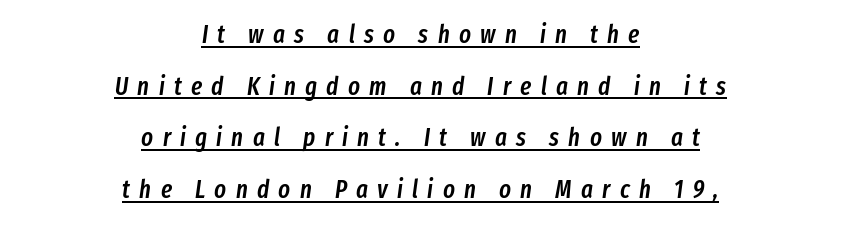
{"italic": "yes", "lean": "right", "slant_degrees": 8, "bold": "semi", "underline": "yes", "align": "center", "line_spacing": "loose", "line_spacing_ratio": 2.07, "letter_spacing": "wide", "letter_spacing_em": 0.37, "glyph_px": 25}
